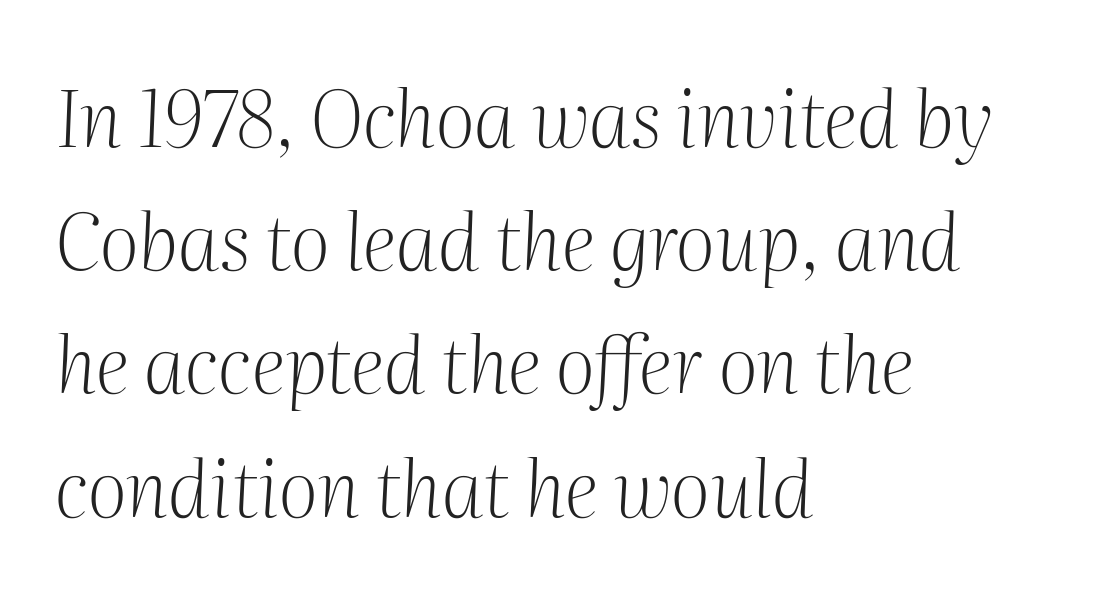
The image shows 78 px light serif type, italic (leaning right); set left-aligned, normal line spacing (1.58x), normal letter spacing, not underlined; medium stroke contrast and a medium x-height.
